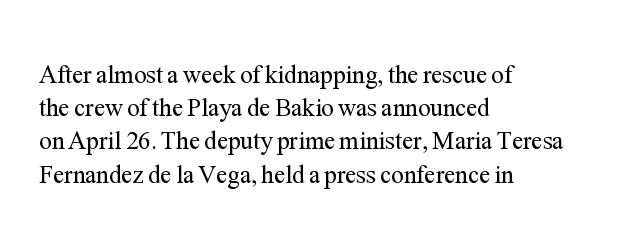
These lines sit exactly where default settings would place them. Decoration check: the copy has no underline. The typeface has the unassuming heft of standard copy or less. Horizontal alignment here is leftward, the default for most running prose.
